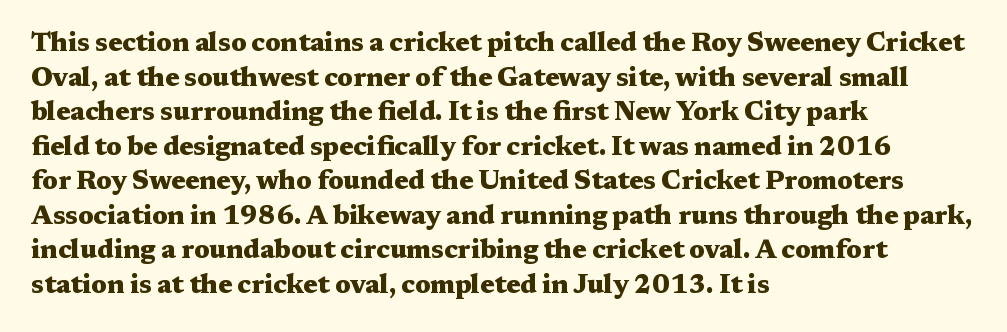
The image shows 26 px bold type, upright; set left-aligned, normal line spacing (1.33x), normal letter spacing, not underlined.
